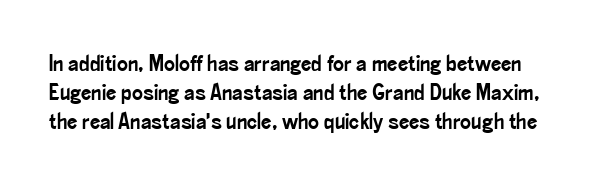
Style check: upright. Clear beneath every line of the passage. Here the glyphs are tracked normally, forming tight word shapes. The vertical gap from one line to the next is medium.
